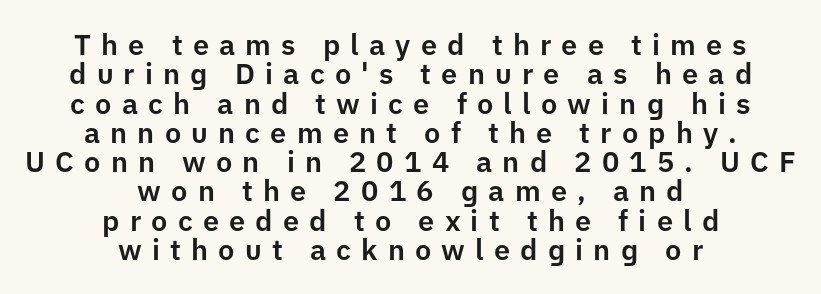
Q: Is the text italic (slanted)? A: No, it is upright.
Q: Is the typeface a serif or a sans-serif typeface? A: Sans-serif.
Q: Is the text underlined? A: No.
Q: How is the paragraph aligned? A: Centered.
Q: Is the spacing between letters normal or unusually wide? A: Unusually wide.
Q: Is the spacing between lines tight, normal or loose? A: Tight.
Q: Width (condensed, normal, or wide)? A: Normal.
Q: Stroke contrast? A: Low.
Q: x-height? A: Medium.
Q: Monospaced? A: No.
